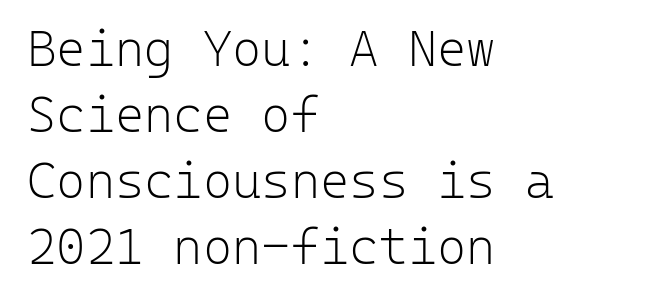
Q: Is the text bold? A: No.
Q: Is the text italic (slanted)? A: No, it is upright.
Q: Is the typeface a serif or a sans-serif typeface? A: Sans-serif.
Q: Is the text underlined? A: No.
Q: How is the paragraph aligned? A: Left-aligned.
Q: Is the spacing between letters normal or unusually wide? A: Normal.
Q: Is the spacing between lines tight, normal or loose? A: Normal.
Q: Width (condensed, normal, or wide)? A: Normal.
Q: Stroke contrast? A: Low.
Q: x-height? A: Medium.
Q: Monospaced? A: Yes.
